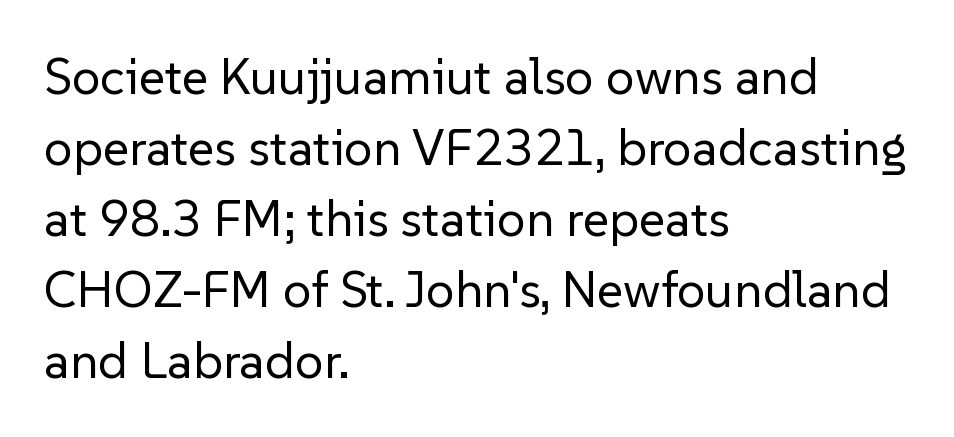
Q: Is the text bold? A: No.
Q: Is the text italic (slanted)? A: No, it is upright.
Q: Is the typeface a serif or a sans-serif typeface? A: Sans-serif.
Q: Is the text underlined? A: No.
Q: How is the paragraph aligned? A: Left-aligned.
Q: Is the spacing between letters normal or unusually wide? A: Normal.
Q: Is the spacing between lines tight, normal or loose? A: Normal.
Q: Width (condensed, normal, or wide)? A: Normal.
Q: Stroke contrast? A: Low.
Q: x-height? A: Medium.
Q: Monospaced? A: No.
